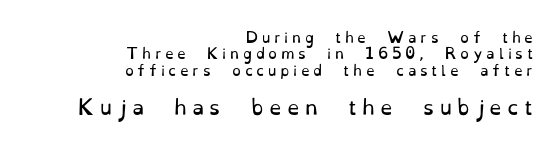
The image shows 20 px text type, upright; set right-aligned, line spacing 1.17x, unusually wide letter spacing (+0.26 em), not underlined; the second (bottom) block is 1.43x larger.
